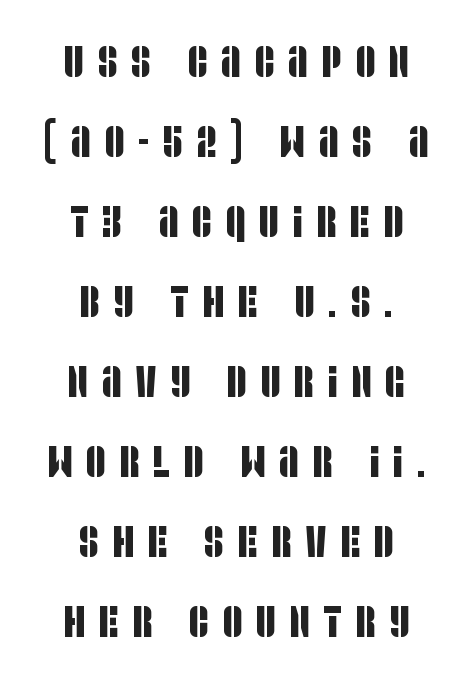
Q: Is the typeface a serif or a sans-serif typeface? A: Sans-serif.
Q: Is the text underlined? A: No.
Q: How is the paragraph aligned? A: Centered.
Q: Is the spacing between letters normal or unusually wide? A: Unusually wide.
Q: Width (condensed, normal, or wide)? A: Condensed.
Q: Stroke contrast? A: Low.
Q: x-height? A: Large.
Q: Monospaced? A: No.
